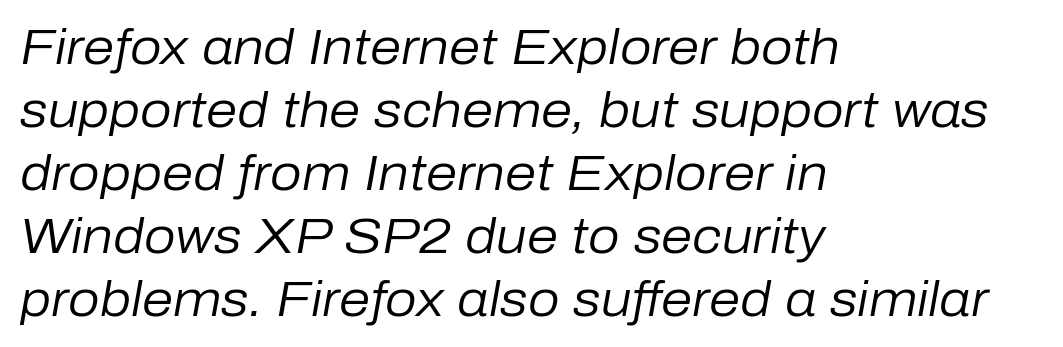
The characters are drawn with everyday or finer stroke widths. Students, note that the glyphs here touch the page at normal intervals. Alignment: flush left. You could not count columns in this text — the font is proportionally spaced.
